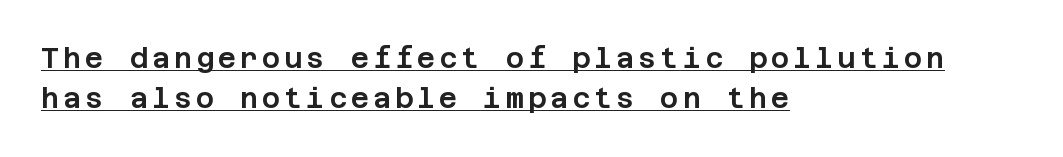
{"serif": "no", "italic": "no", "width": "normal", "stroke_contrast": "low", "x_height": "large", "underline": "yes", "align": "left", "line_spacing": "normal", "line_spacing_ratio": 1.43, "glyph_px": 28}
